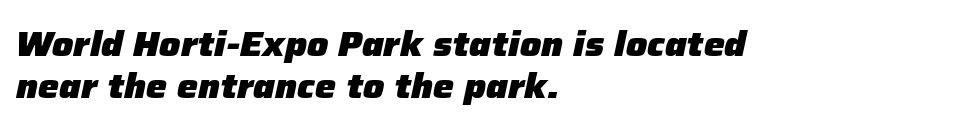
Q: Is the text bold? A: Yes.
Q: Is the text italic (slanted)? A: Yes, it leans right by about 12 degrees.
Q: Is the text underlined? A: No.
Q: How is the paragraph aligned? A: Left-aligned.
Q: Is the spacing between letters normal or unusually wide? A: Normal.
Q: Width (condensed, normal, or wide)? A: Normal.
Q: Stroke contrast? A: Low.
Q: x-height? A: Medium.
Q: Monospaced? A: No.
